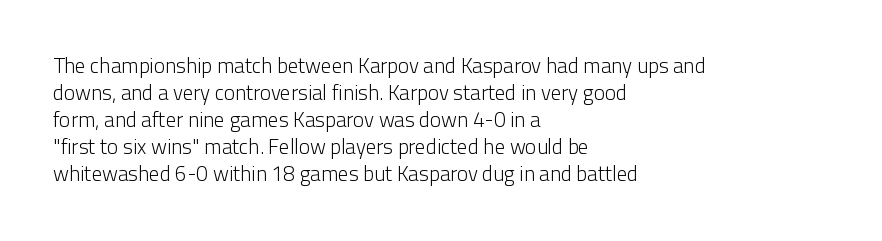
{"italic": "no", "bold": "no", "underline": "no", "align": "left", "line_spacing": "normal", "line_spacing_ratio": 1.29, "letter_spacing": "normal", "letter_spacing_em": 0.0, "glyph_px": 21}
